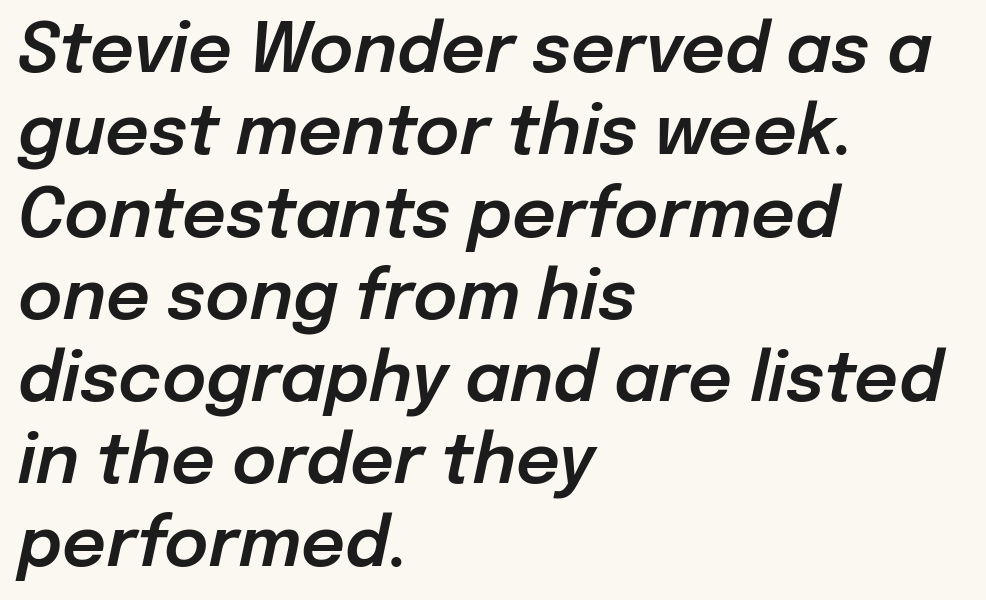
The letters advance in unequal steps, a hallmark of proportional type. This rendering uses left alignment, leaving the right contour irregular. Tracking value appears to be zero — textbook default spacing. The space directly below the letters is spotless. Italic? Definitely — the glyphs are oblique.
